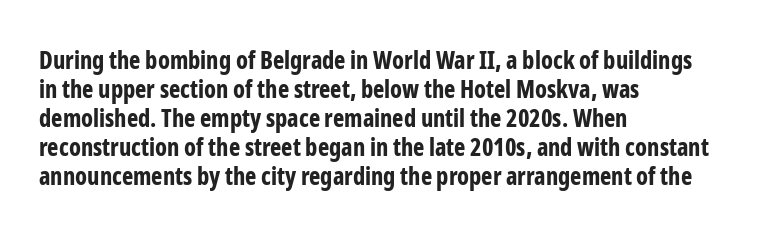
The image shows 24 px bold type, upright; set left-aligned, line spacing 1.21x, normal letter spacing, not underlined.
